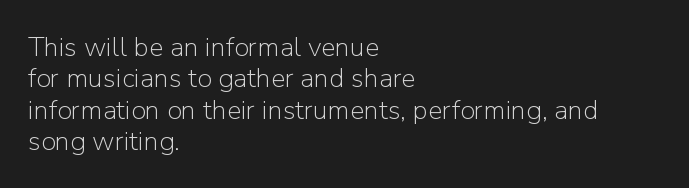
The image shows 27 px text type, upright; set left-aligned, line spacing 1.16x, normal letter spacing, not underlined.
